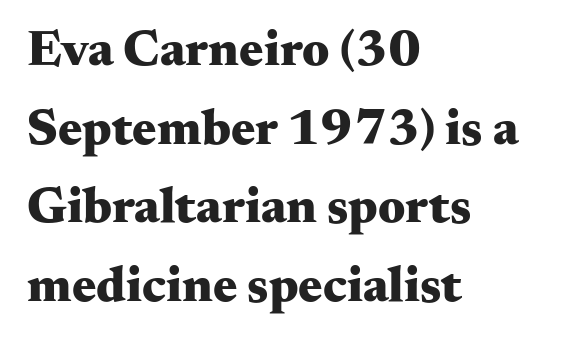
Q: Is the text bold? A: Yes.
Q: Is the text italic (slanted)? A: No, it is upright.
Q: Is the typeface a serif or a sans-serif typeface? A: Serif.
Q: Is the text underlined? A: No.
Q: How is the paragraph aligned? A: Left-aligned.
Q: Is the spacing between letters normal or unusually wide? A: Normal.
Q: Is the spacing between lines tight, normal or loose? A: Normal.
Q: Width (condensed, normal, or wide)? A: Wide.
Q: Stroke contrast? A: Medium.
Q: x-height? A: Small.
Q: Monospaced? A: No.
